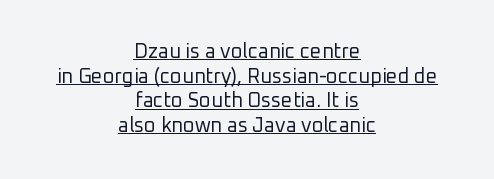
The image shows 20 px text type, upright; set centered, line spacing 1.23x, normal letter spacing, underlined.
